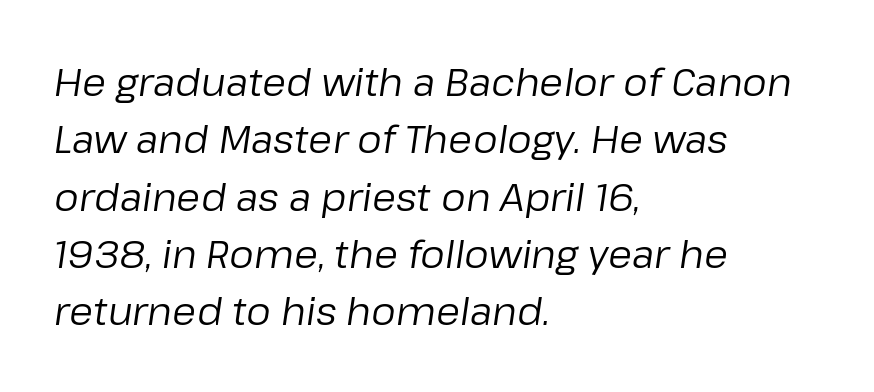
Q: Is the text bold? A: No.
Q: Is the text italic (slanted)? A: Yes, it leans right by about 8 degrees.
Q: Is the text underlined? A: No.
Q: How is the paragraph aligned? A: Left-aligned.
Q: Is the spacing between letters normal or unusually wide? A: Normal.
Q: Is the spacing between lines tight, normal or loose? A: Normal.
Q: Width (condensed, normal, or wide)? A: Normal.
Q: Stroke contrast? A: Low.
Q: x-height? A: Medium.
Q: Monospaced? A: No.
